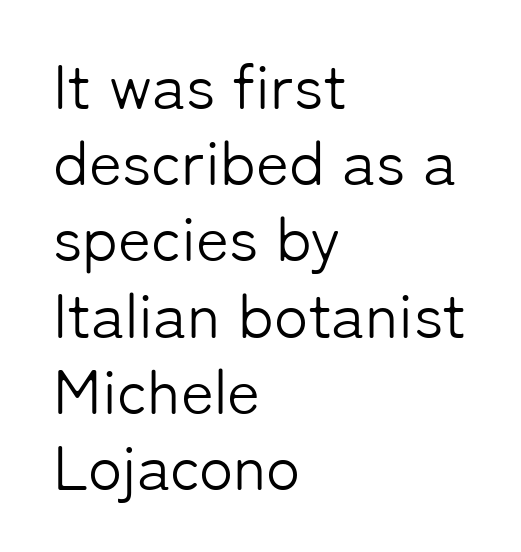
Q: Is the text bold? A: No.
Q: Is the text italic (slanted)? A: No, it is upright.
Q: Is the typeface a serif or a sans-serif typeface? A: Sans-serif.
Q: Is the text underlined? A: No.
Q: How is the paragraph aligned? A: Left-aligned.
Q: Is the spacing between letters normal or unusually wide? A: Normal.
Q: Width (condensed, normal, or wide)? A: Normal.
Q: Stroke contrast? A: Low.
Q: x-height? A: Medium.
Q: Monospaced? A: No.
